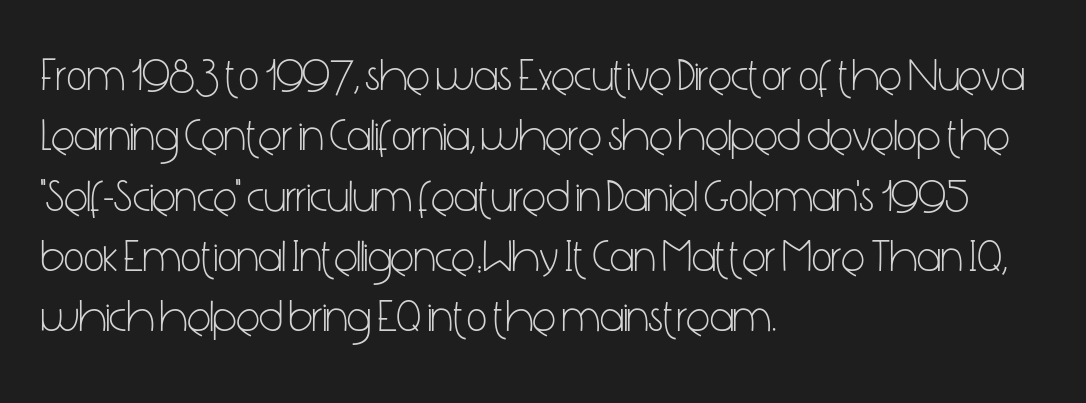
A typesetter would call this zero additional tracking. The lines sit at an ordinary, default distance from one another. These lines were composed using upright roman letters. Examine the stroke ends and you'll find no serifs. Which margin do the lines hug? The left one — the right edge is uneven. A bare baseline throughout the passage.
